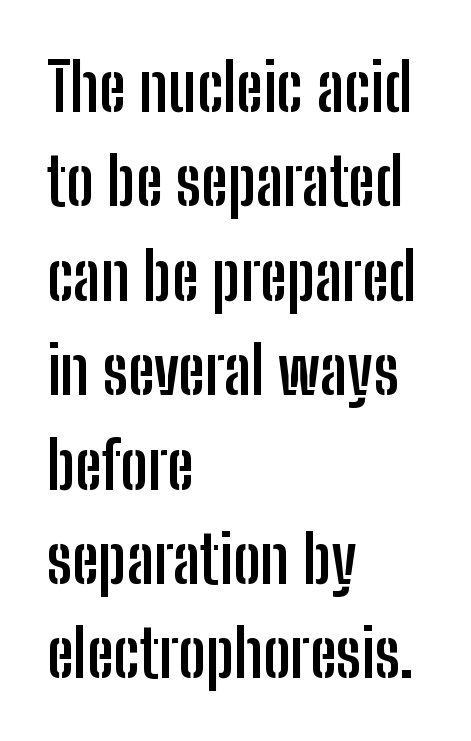
Q: Is the text bold? A: Yes.
Q: Is the text italic (slanted)? A: No, it is upright.
Q: Is the typeface a serif or a sans-serif typeface? A: Sans-serif.
Q: Is the text underlined? A: No.
Q: How is the paragraph aligned? A: Left-aligned.
Q: Is the spacing between letters normal or unusually wide? A: Normal.
Q: Is the spacing between lines tight, normal or loose? A: Normal.
Q: Width (condensed, normal, or wide)? A: Condensed.
Q: Stroke contrast? A: Low.
Q: x-height? A: Medium.
Q: Monospaced? A: No.
